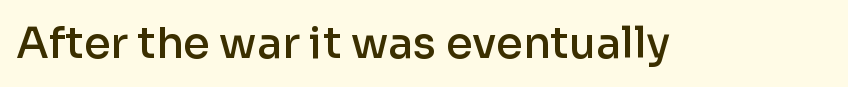
Nope, no serifs anywhere on these letters. Every letter is mildly thick-stroked: semibold rather than bold. It's the straight-up-and-down kind of type. The face used here is proportionally spaced, like ordinary book or web type. Tracking here is standard; glyphs follow each other at the usual distance. The specimen omits any rule beneath the text block's lines.
